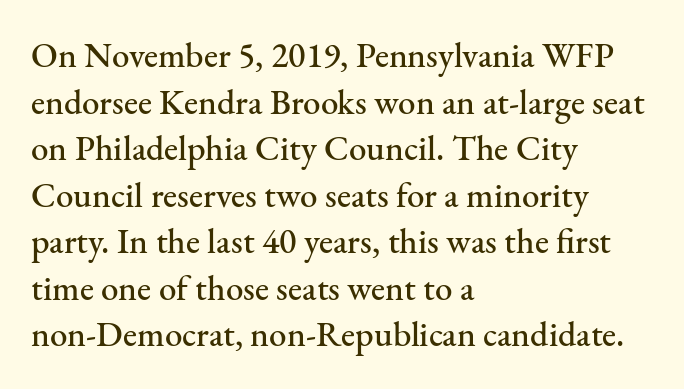
{"serif": "yes", "italic": "no", "width": "normal", "stroke_contrast": "medium", "x_height": "small", "monospaced": "no", "underline": "no", "align": "left", "line_spacing": "normal", "line_spacing_ratio": 1.33, "letter_spacing": "normal", "letter_spacing_em": 0.0, "glyph_px": 35}
